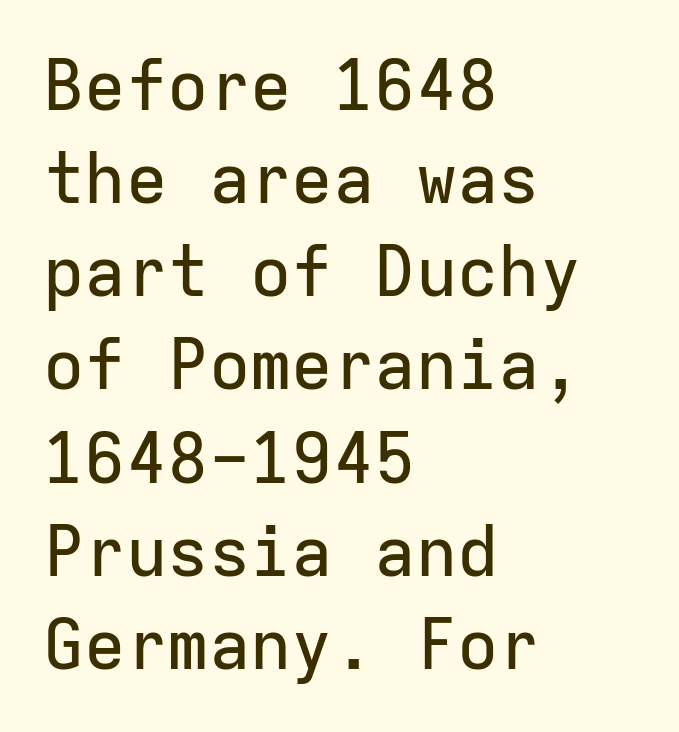
{"serif": "no", "italic": "no", "width": "normal", "stroke_contrast": "low", "x_height": "medium", "monospaced": "yes", "underline": "no", "align": "left", "line_spacing": "normal", "line_spacing_ratio": 1.35, "letter_spacing": "normal", "letter_spacing_em": 0.0, "glyph_px": 69}
